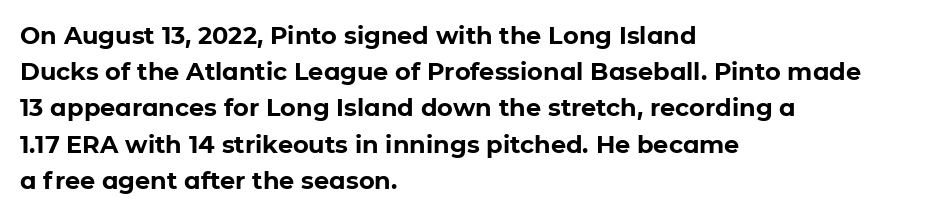
The image shows 24 px bold type, upright; set left-aligned, normal line spacing (1.51x), normal letter spacing, not underlined.
